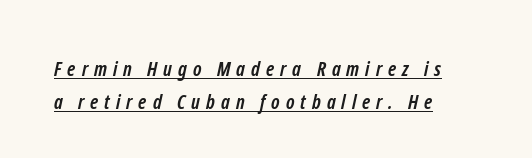
Q: Is the text bold? A: Yes.
Q: Is the text underlined? A: Yes.
Q: How is the paragraph aligned? A: Left-aligned.
Q: Is the spacing between letters normal or unusually wide? A: Unusually wide.
Q: Is the spacing between lines tight, normal or loose? A: Normal.
